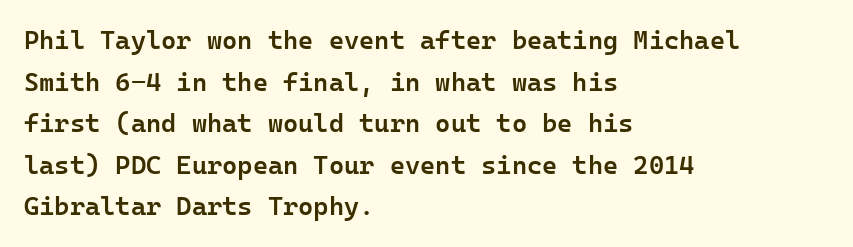
The space between consecutive lines is moderate. All the whitespace from short lines collects on the right. Is there any slant? The stems are plumb. The gaps between neighbouring characters are ordinary and unremarkable. Is the type bold? Partly — it's a semibold, heavier than regular but not fully bold.
